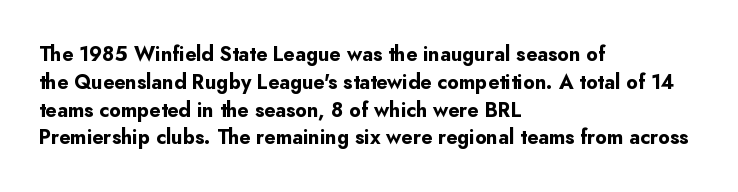
Q: Is the text bold? A: Yes.
Q: Is the text italic (slanted)? A: No, it is upright.
Q: Is the text underlined? A: No.
Q: How is the paragraph aligned? A: Left-aligned.
Q: Is the spacing between letters normal or unusually wide? A: Normal.
Q: Is the spacing between lines tight, normal or loose? A: Normal.
